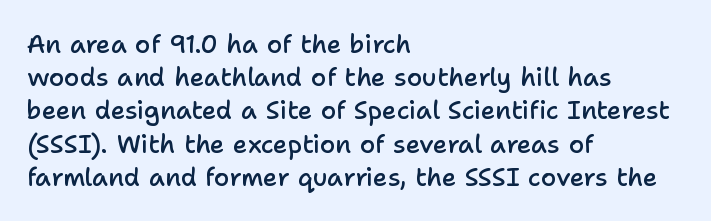
The image shows 25 px text type, upright; set left-aligned, normal line spacing (1.33x), normal letter spacing, not underlined.
